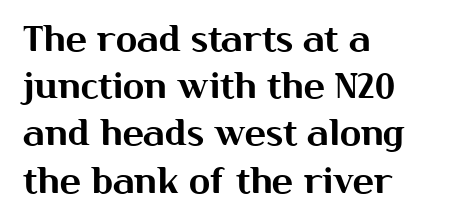
A sans-serif font was chosen for this passage. A roman cut, with each character standing at attention. The passage is arranged the way most books set body copy — flush left. The gap between lines stays unmarked. Quick note: interline space is typical.
